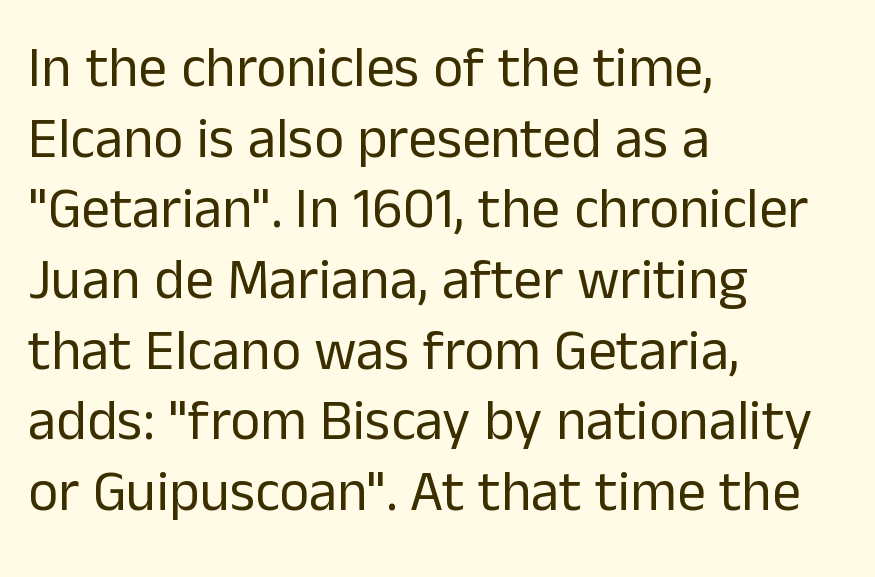
The image shows 57 px regular-weight sans-serif type, upright; set left-aligned, line spacing 1.24x, normal letter spacing, not underlined; low stroke contrast and a medium x-height.
